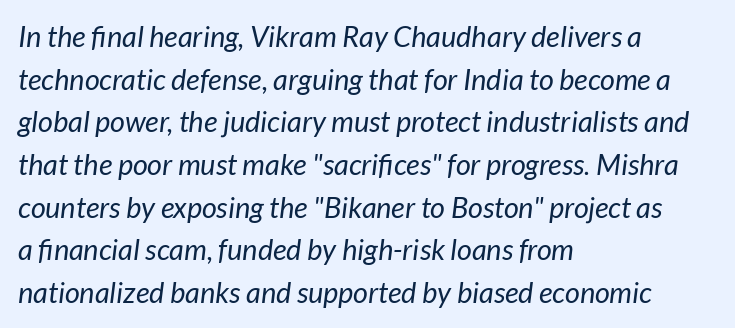
Q: Is the text bold? A: No.
Q: Is the text italic (slanted)? A: Yes, it leans right by about 7 degrees.
Q: Is the text underlined? A: No.
Q: How is the paragraph aligned? A: Left-aligned.
Q: Is the spacing between letters normal or unusually wide? A: Normal.
Q: Is the spacing between lines tight, normal or loose? A: Normal.
Q: Width (condensed, normal, or wide)? A: Normal.
Q: Stroke contrast? A: Low.
Q: x-height? A: Medium.
Q: Monospaced? A: No.
